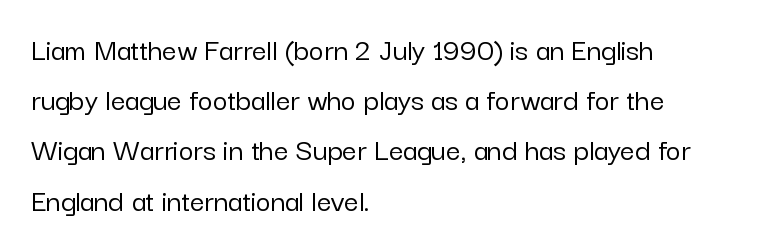
{"serif": "no", "italic": "no", "width": "normal", "stroke_contrast": "low", "x_height": "medium", "monospaced": "no", "underline": "no", "align": "left", "line_spacing": "normal", "line_spacing_ratio": 1.57, "letter_spacing": "normal", "letter_spacing_em": 0.0, "glyph_px": 32}
